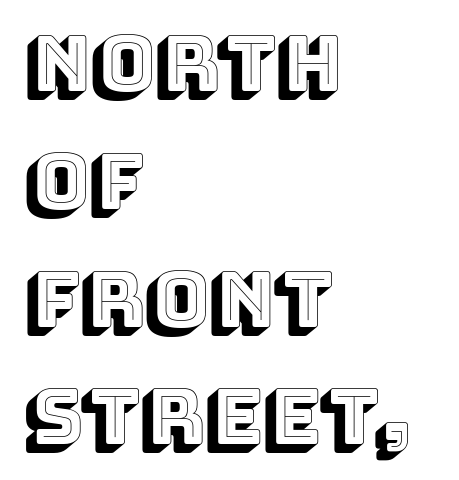
{"italic": "no", "width": "normal", "x_height": "large", "monospaced": "no", "underline": "no", "align": "left", "line_spacing": "normal", "line_spacing_ratio": 1.53, "letter_spacing": "normal", "letter_spacing_em": 0.0, "glyph_px": 77}
